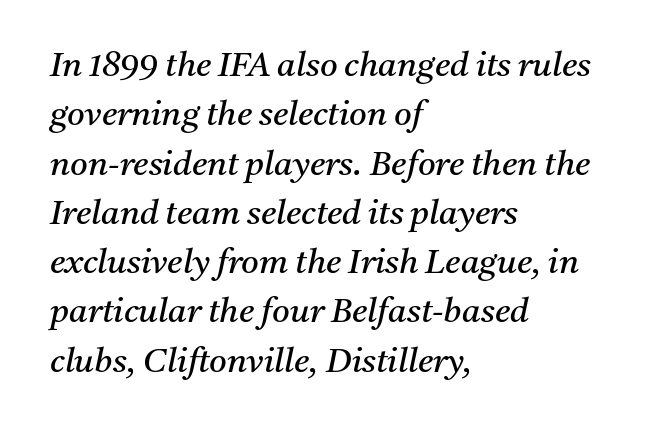
The image shows 34 px regular-weight serif type, italic (leaning right); set left-aligned, normal line spacing (1.45x), normal letter spacing, not underlined; medium stroke contrast and a medium x-height.
